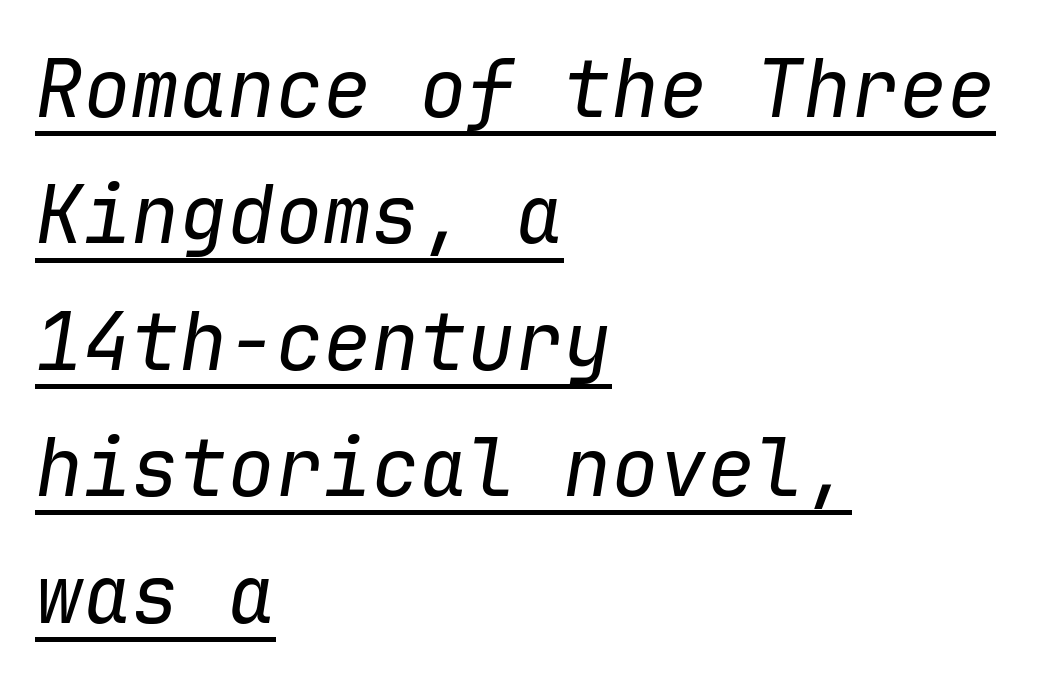
{"italic": "yes", "lean": "right", "slant_degrees": 9, "bold": "no", "weight": "regular", "width": "normal", "stroke_contrast": "low", "x_height": "medium", "monospaced": "yes", "underline": "yes", "align": "left", "line_spacing": "normal", "line_spacing_ratio": 1.58, "letter_spacing": "normal", "letter_spacing_em": 0.0, "glyph_px": 80}
